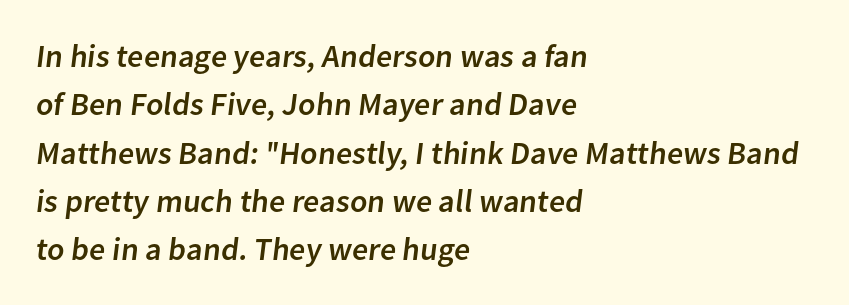
The image shows 32 px sans-serif type; set left-aligned, normal line spacing (1.51x), normal letter spacing, not underlined; low stroke contrast and a medium x-height.
